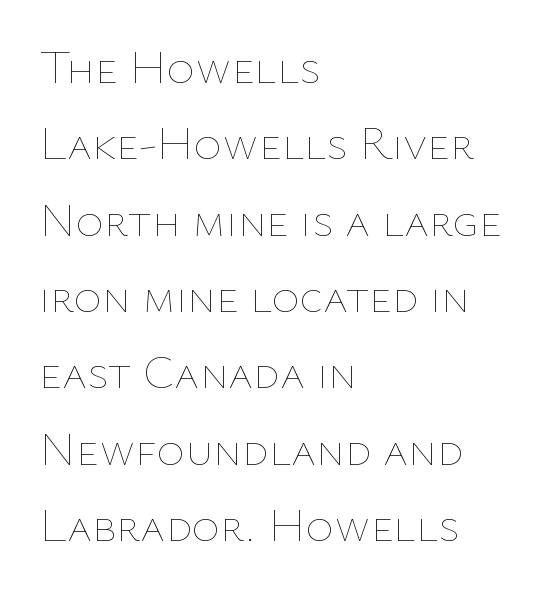
The image shows 48 px thin type, upright; set left-aligned, normal line spacing (1.59x), normal letter spacing, not underlined; low stroke contrast and a medium x-height.
